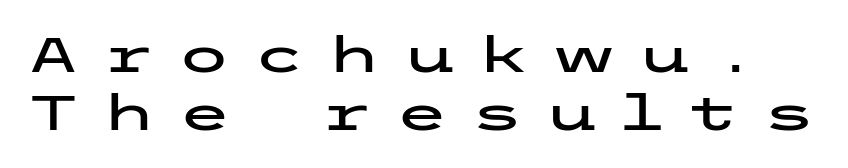
You can tell it's not italic because the verticals are truly vertical. The type is letterspaced generously, with wide tracking. The specimen omits any rule beneath the text block's lines. Nothing sits at the stroke ends, so this counts as sans-serif.
